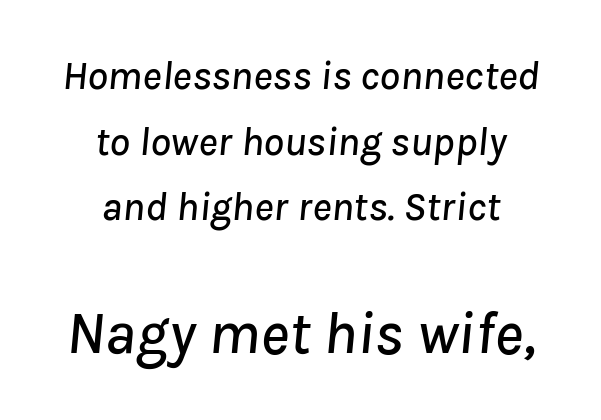
Q: Is the text italic (slanted)? A: Yes, it leans right by about 8 degrees.
Q: Is the text underlined? A: No.
Q: How is the paragraph aligned? A: Centered.
Q: Is the spacing between letters normal or unusually wide? A: Normal.
Q: Is the spacing between lines tight, normal or loose? A: Normal.
Q: Which block of text is set in a larger size, the first (top) or the second (bottom)? A: The second (bottom) one.
Q: Width (condensed, normal, or wide)? A: Normal.
Q: Stroke contrast? A: Low.
Q: x-height? A: Medium.
Q: Monospaced? A: No.
